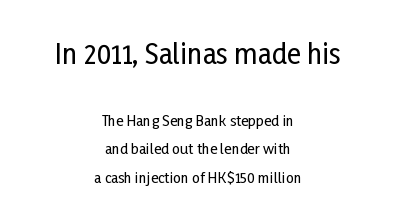
{"italic": "no", "underline": "no", "align": "center", "line_spacing": "loose", "line_spacing_ratio": 2.02, "letter_spacing": "normal", "letter_spacing_em": 0.0, "larger_block": "first", "size_ratio": 1.93, "glyph_px": 27}
